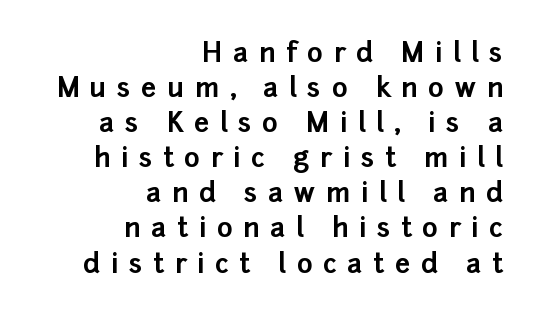
The image shows 27 px bold type, upright; set right-aligned, normal line spacing (1.3x), unusually wide letter spacing (+0.39 em), not underlined.
